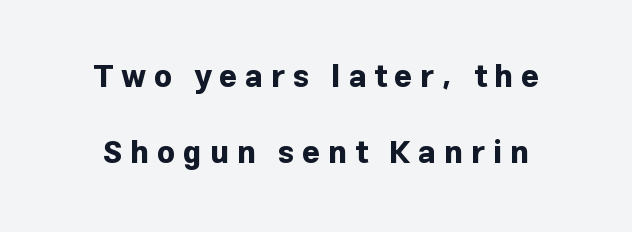
Do the letters lean? They stand straight. Students, observe: this is what heavily led, spacious text looks like. Does the weight exceed regular? Yes, all the way to bold. Unlike a traditional serif, this face leaves its strokes unadorned. The horizontal fit of the characters is loose and conspicuously gappy. A centered setting, common on invitations and titles, is used for this passage.
